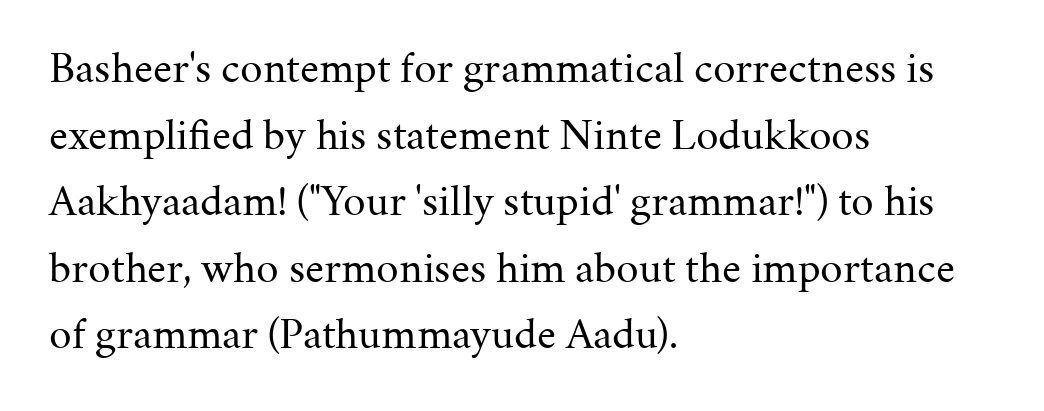
{"serif": "yes", "italic": "no", "bold": "no", "weight": "regular", "width": "normal", "stroke_contrast": "medium", "x_height": "medium", "monospaced": "no", "underline": "no", "align": "left", "line_spacing": "normal", "line_spacing_ratio": 1.48, "letter_spacing": "normal", "letter_spacing_em": 0.0, "glyph_px": 45}
